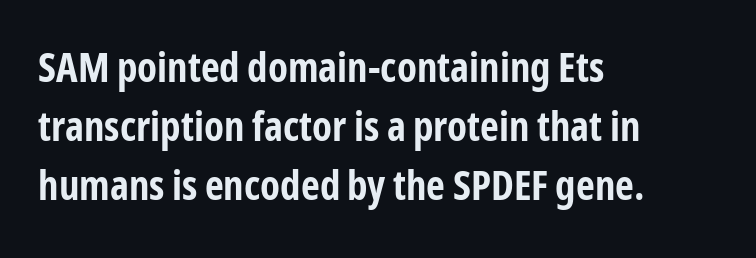
{"serif": "no", "italic": "no", "bold": "yes", "weight": "bold", "width": "condensed", "stroke_contrast": "low", "x_height": "medium", "monospaced": "no", "underline": "no", "align": "left", "line_spacing": "normal", "line_spacing_ratio": 1.44, "letter_spacing": "normal", "letter_spacing_em": 0.0, "glyph_px": 41}
